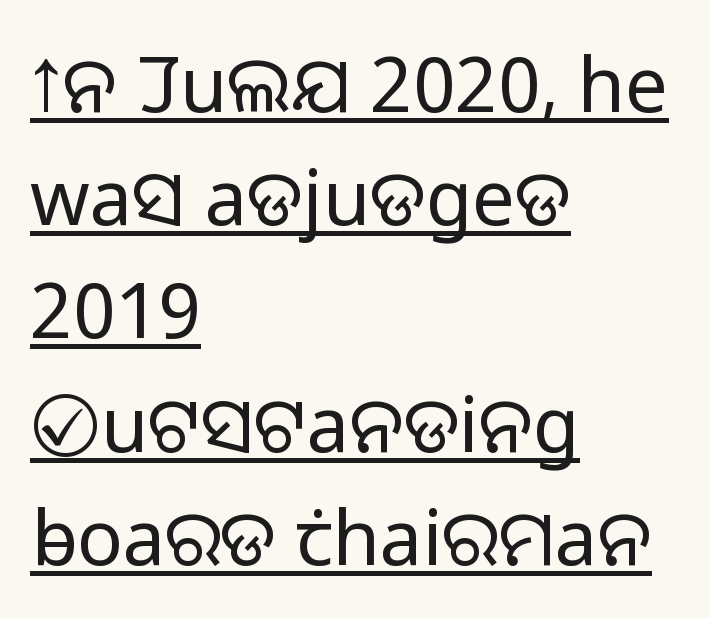
Q: Is the text bold? A: No.
Q: Is the text italic (slanted)? A: No, it is upright.
Q: Is the typeface a serif or a sans-serif typeface? A: Sans-serif.
Q: Is the text underlined? A: Yes.
Q: How is the paragraph aligned? A: Left-aligned.
Q: Is the spacing between letters normal or unusually wide? A: Normal.
Q: Is the spacing between lines tight, normal or loose? A: Normal.
Q: Width (condensed, normal, or wide)? A: Normal.
Q: Stroke contrast? A: Low.
Q: x-height? A: Medium.
Q: Monospaced? A: No.
